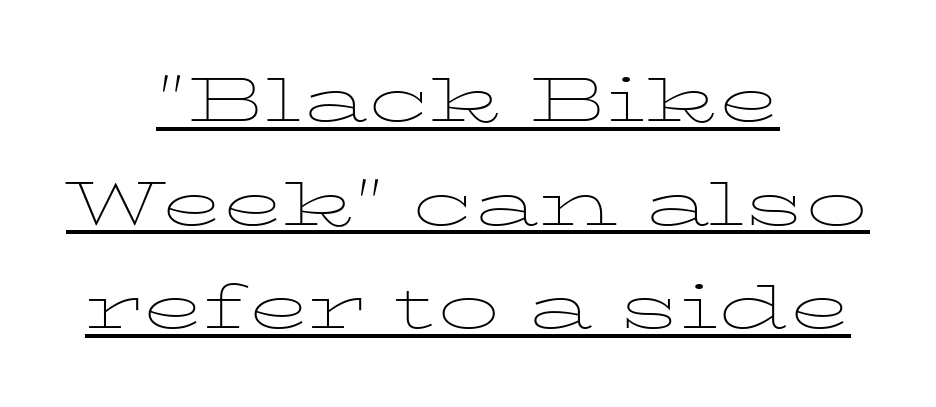
{"serif": "yes", "italic": "no", "bold": "no", "weight": "thin", "width": "wide", "stroke_contrast": "low", "x_height": "medium", "monospaced": "no", "underline": "yes", "align": "center", "line_spacing": "normal", "line_spacing_ratio": 1.67, "letter_spacing": "normal", "letter_spacing_em": 0.0, "glyph_px": 62}
